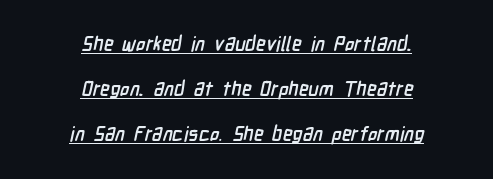
Nobody touched the tracking dial on this one. The passage shown is emphatically bold. In designer terms, the underline attribute is active on this setting. Alignment: centered.
